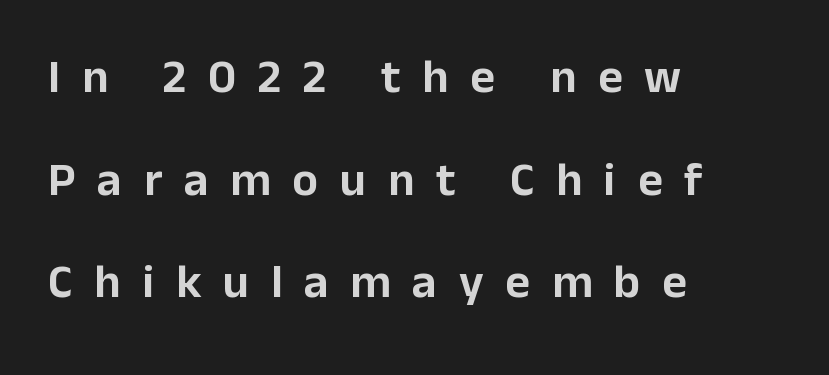
Q: Is the text italic (slanted)? A: No, it is upright.
Q: Is the typeface a serif or a sans-serif typeface? A: Sans-serif.
Q: Is the text underlined? A: No.
Q: How is the paragraph aligned? A: Left-aligned.
Q: Is the spacing between letters normal or unusually wide? A: Unusually wide.
Q: Is the spacing between lines tight, normal or loose? A: Loose.
Q: Width (condensed, normal, or wide)? A: Normal.
Q: Stroke contrast? A: Low.
Q: x-height? A: Medium.
Q: Monospaced? A: No.
